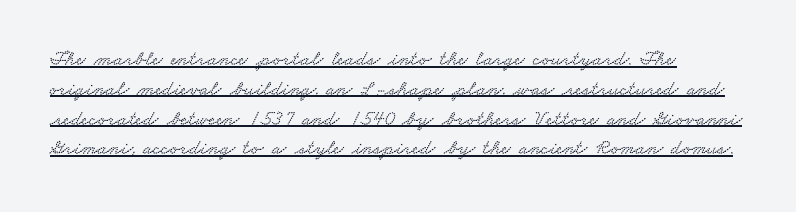
Q: Is the text underlined? A: Yes.
Q: How is the paragraph aligned? A: Left-aligned.
Q: Is the spacing between letters normal or unusually wide? A: Normal.
Q: Is the spacing between lines tight, normal or loose? A: Normal.
